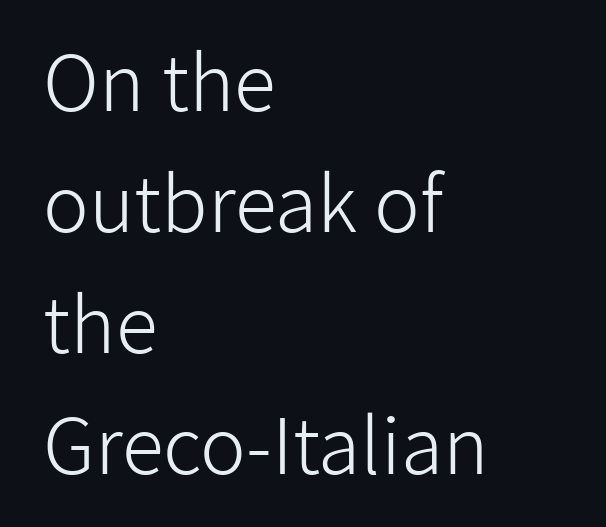
Q: Is the text bold? A: No.
Q: Is the text italic (slanted)? A: No, it is upright.
Q: Is the typeface a serif or a sans-serif typeface? A: Sans-serif.
Q: Is the text underlined? A: No.
Q: How is the paragraph aligned? A: Left-aligned.
Q: Is the spacing between letters normal or unusually wide? A: Normal.
Q: Is the spacing between lines tight, normal or loose? A: Normal.
Q: Width (condensed, normal, or wide)? A: Normal.
Q: Stroke contrast? A: Low.
Q: x-height? A: Medium.
Q: Monospaced? A: No.
